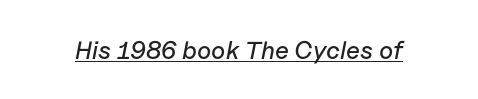
{"italic": "yes", "lean": "right", "slant_degrees": 11, "underline": "yes", "letter_spacing": "normal", "letter_spacing_em": 0.0, "glyph_px": 25}
